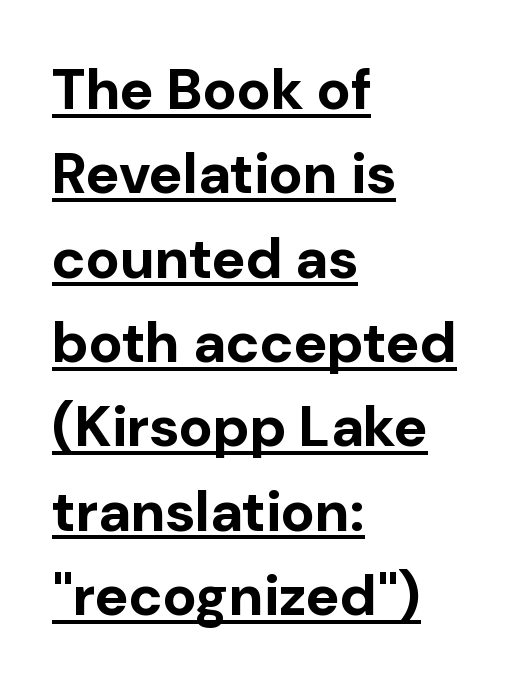
The image shows 57 px bold sans-serif type, upright; set left-aligned, normal line spacing (1.48x), normal letter spacing, underlined; low stroke contrast and a medium x-height.
